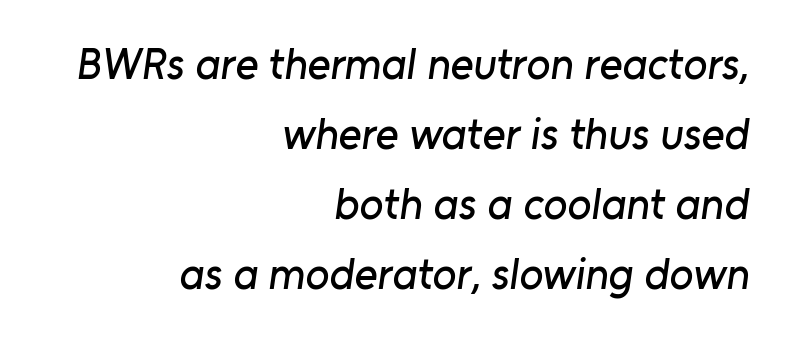
The image shows 44 px sans-serif type; set right-aligned, normal line spacing (1.59x), normal letter spacing, not underlined; low stroke contrast and a medium x-height.
